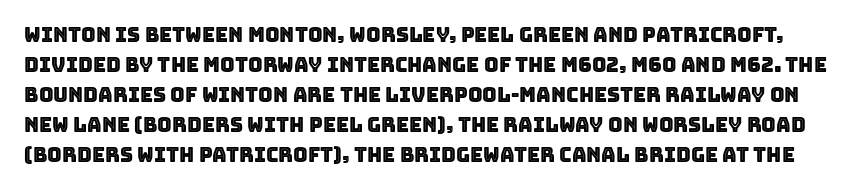
Q: Is the text italic (slanted)? A: No, it is upright.
Q: Is the text underlined? A: No.
Q: Is the spacing between letters normal or unusually wide? A: Normal.
Q: Is the spacing between lines tight, normal or loose? A: Normal.
